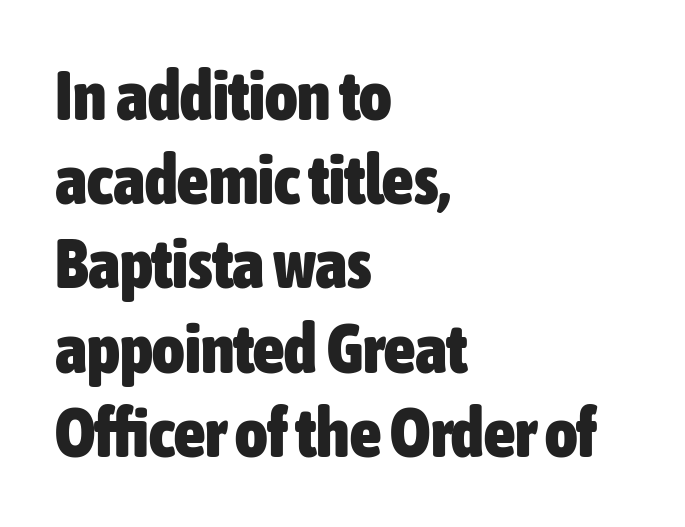
Horizontal alignment here is leftward, the default for most running prose. The gap between lines stays unmarked. These lines are rendered in a variable-pitch font. Type style note: lacks serifs.
